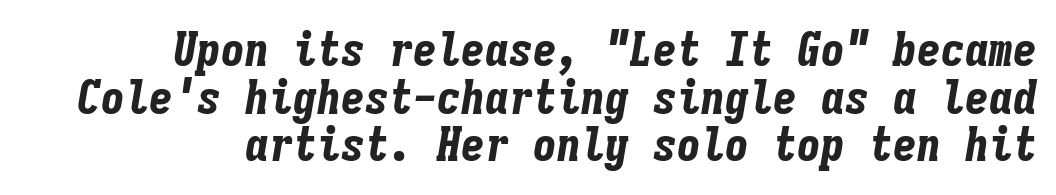
{"italic": "yes", "lean": "right", "slant_degrees": 9, "bold": "yes", "weight": "bold", "width": "condensed", "stroke_contrast": "low", "x_height": "medium", "monospaced": "yes", "underline": "no", "align": "right", "line_spacing": "tight", "line_spacing_ratio": 0.99, "letter_spacing": "normal", "letter_spacing_em": 0.0, "glyph_px": 48}
